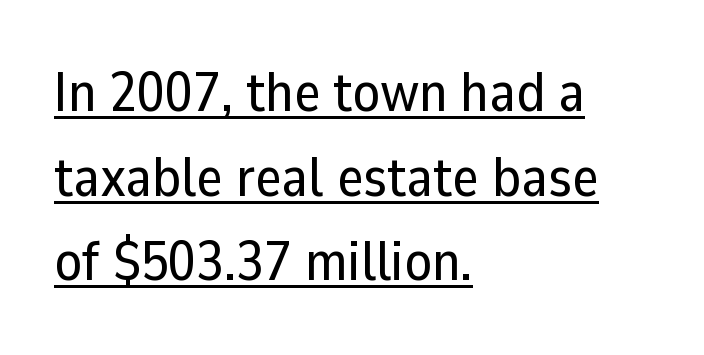
Q: Is the text italic (slanted)? A: No, it is upright.
Q: Is the typeface a serif or a sans-serif typeface? A: Sans-serif.
Q: Is the text underlined? A: Yes.
Q: How is the paragraph aligned? A: Left-aligned.
Q: Is the spacing between letters normal or unusually wide? A: Normal.
Q: Is the spacing between lines tight, normal or loose? A: Normal.
Q: Width (condensed, normal, or wide)? A: Normal.
Q: Stroke contrast? A: Low.
Q: x-height? A: Medium.
Q: Monospaced? A: No.
